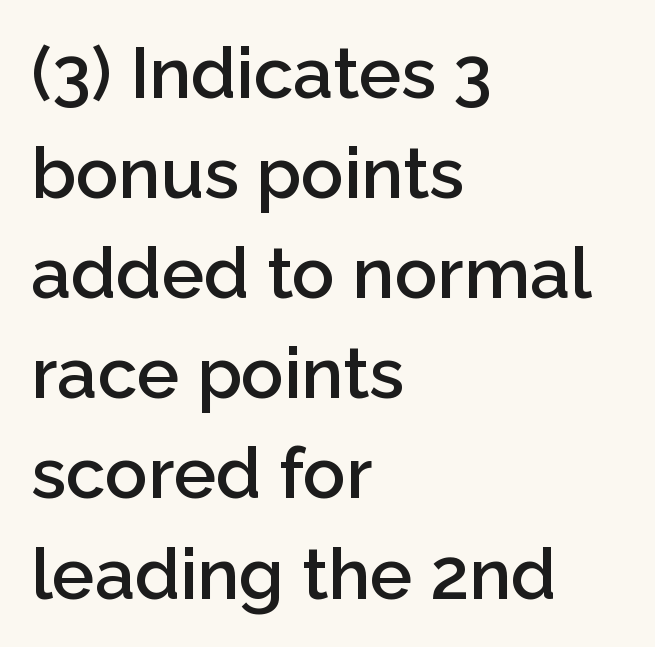
{"serif": "no", "italic": "no", "bold": "semi", "weight": "semibold", "width": "normal", "stroke_contrast": "low", "x_height": "medium", "monospaced": "no", "underline": "no", "align": "left", "line_spacing": "normal", "line_spacing_ratio": 1.41, "letter_spacing": "normal", "letter_spacing_em": 0.0, "glyph_px": 71}
